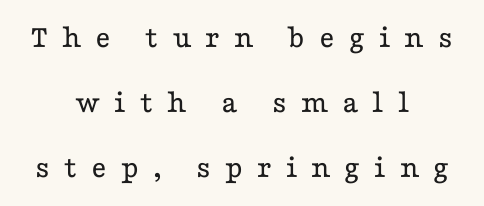
The image shows 33 px regular-weight, wide serif type, upright; set centered, loose line spacing (1.97x), unusually wide letter spacing (+0.42 em), not underlined; low stroke contrast and a medium x-height.
